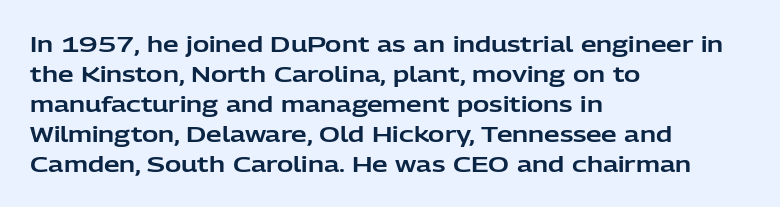
The image shows 22 px text type, upright; set left-aligned, normal line spacing (1.36x), normal letter spacing, not underlined.
